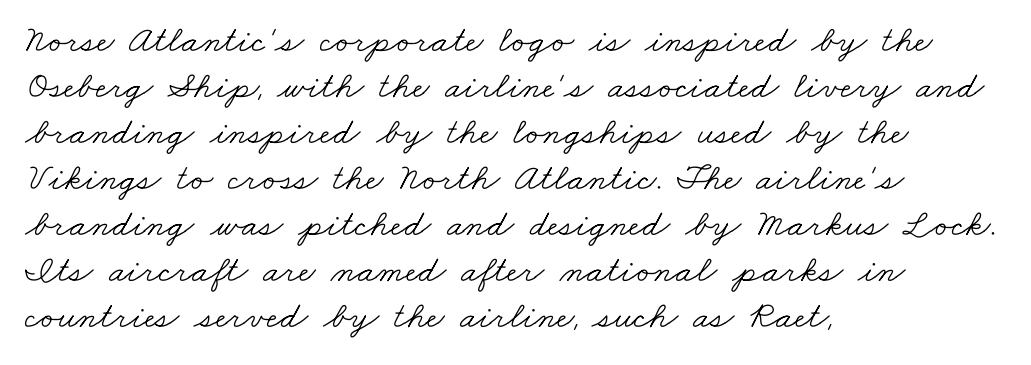
{"serif": "yes", "bold": "no", "weight": "light", "width": "wide", "stroke_contrast": "low", "x_height": "small", "monospaced": "no", "underline": "no", "align": "left", "line_spacing_ratio": 1.21, "letter_spacing": "normal", "letter_spacing_em": 0.0, "glyph_px": 38}
